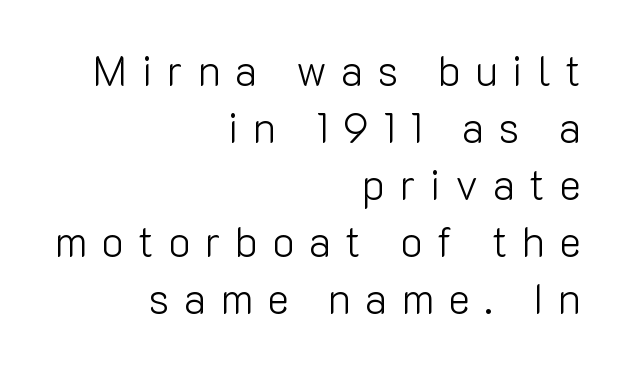
Is there much room between lines? A standard amount, neither cramped nor airy. Reading down the block, your eye finds every line finishing at a fixed right position. The letters carry no serifs — their stems end cleanly without finishing strokes. The area under the type is left untouched. No italicization has been applied; the sample stays upright. Looks like regular typesetting: each glyph gets only the width it needs.
